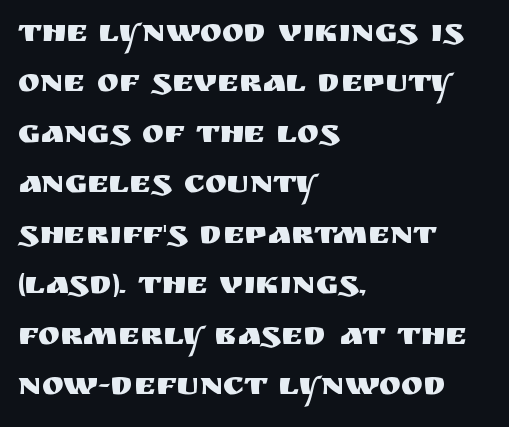
{"serif": "no", "italic": "no", "width": "normal", "stroke_contrast": "medium", "x_height": "large", "monospaced": "no", "underline": "no", "align": "left", "line_spacing": "normal", "line_spacing_ratio": 1.53, "letter_spacing": "normal", "letter_spacing_em": 0.0, "glyph_px": 33}
